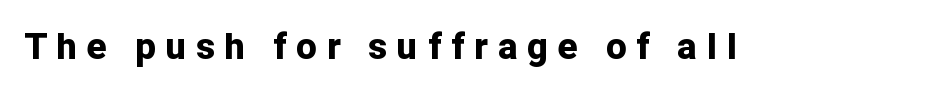
{"serif": "no", "italic": "no", "bold": "yes", "weight": "bold", "width": "normal", "stroke_contrast": "low", "x_height": "medium", "monospaced": "no", "underline": "no", "letter_spacing": "wide", "letter_spacing_em": 0.29, "glyph_px": 36}
